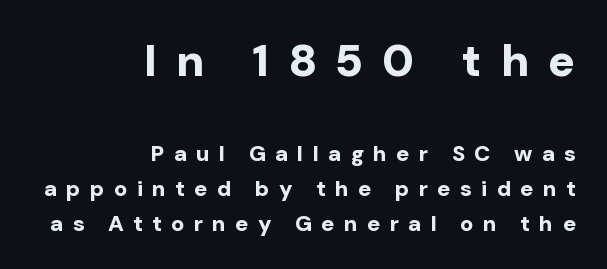
Q: Is the text bold? A: Yes.
Q: Is the text italic (slanted)? A: No, it is upright.
Q: Is the typeface a serif or a sans-serif typeface? A: Sans-serif.
Q: Is the text underlined? A: No.
Q: How is the paragraph aligned? A: Right-aligned.
Q: Is the spacing between letters normal or unusually wide? A: Unusually wide.
Q: Is the spacing between lines tight, normal or loose? A: Normal.
Q: Which block of text is set in a larger size, the first (top) or the second (bottom)? A: The first (top) one.
Q: Width (condensed, normal, or wide)? A: Normal.
Q: Stroke contrast? A: Low.
Q: x-height? A: Medium.
Q: Monospaced? A: No.
